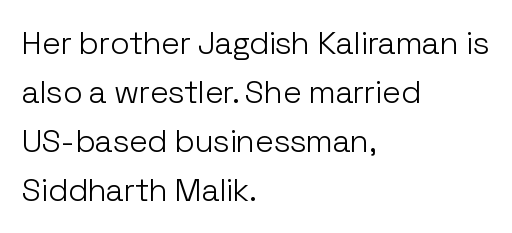
Q: Is the text bold? A: No.
Q: Is the text italic (slanted)? A: No, it is upright.
Q: Is the typeface a serif or a sans-serif typeface? A: Sans-serif.
Q: Is the text underlined? A: No.
Q: How is the paragraph aligned? A: Left-aligned.
Q: Is the spacing between letters normal or unusually wide? A: Normal.
Q: Is the spacing between lines tight, normal or loose? A: Normal.
Q: Width (condensed, normal, or wide)? A: Normal.
Q: Stroke contrast? A: Low.
Q: x-height? A: Medium.
Q: Monospaced? A: No.
